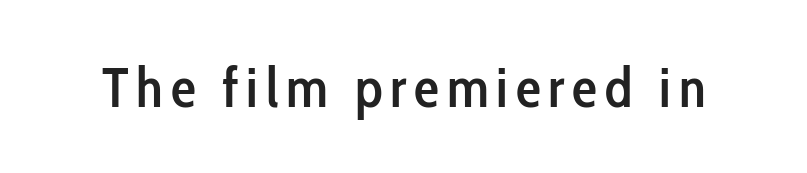
The image shows 56 px semibold, condensed sans-serif type, upright; set not underlined; low stroke contrast and a medium x-height.
